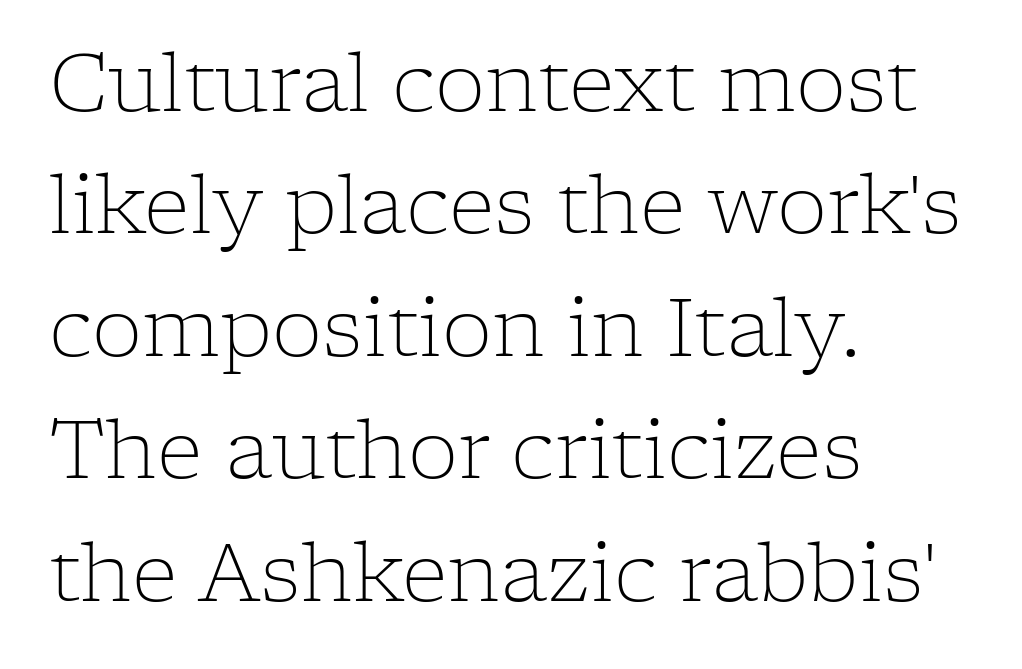
Plain, unruled lines of type. Vertical strokes here are truly vertical. A typesetter would call this proportional, since set widths differ per character. If you measured baseline to baseline, you'd find a middling distance. Unlike a clean sans, this face finishes its strokes with serifs.
